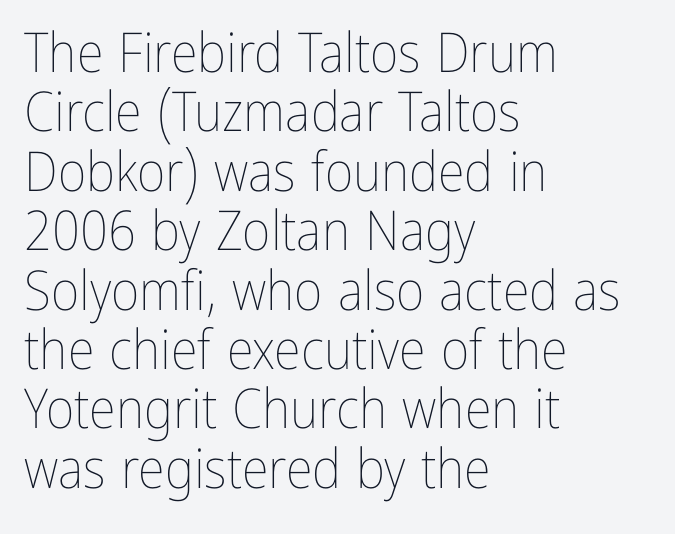
There is no visible air inserted between adjacent glyphs. The typeface has the unassuming heft of standard copy or less. Any mark beneath the type? The region is blank. The block of text is dense from top to bottom, with scant space between rows.
